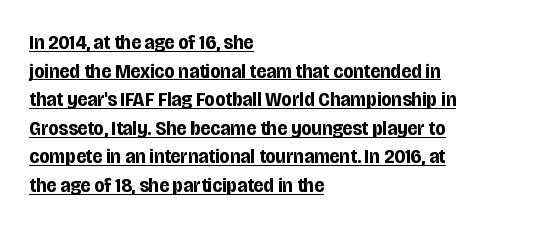
Q: Is the text bold? A: Yes.
Q: Is the text italic (slanted)? A: No, it is upright.
Q: Is the text underlined? A: Yes.
Q: How is the paragraph aligned? A: Left-aligned.
Q: Is the spacing between letters normal or unusually wide? A: Normal.
Q: Is the spacing between lines tight, normal or loose? A: Normal.
